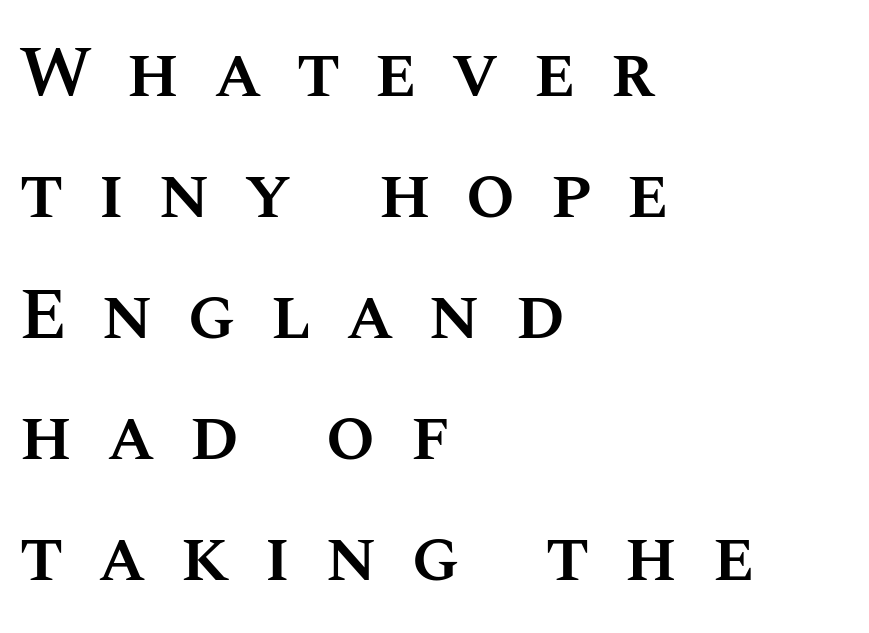
A fair bit of extra ink — the face is semibold, not bold. Ascenders rise straight up at ninety degrees. Plain, unruled lines of type. Casual observation: everything's shoved over to the left. The designer left line spacing at the default. The letters advance in unequal steps, a hallmark of proportional type.
